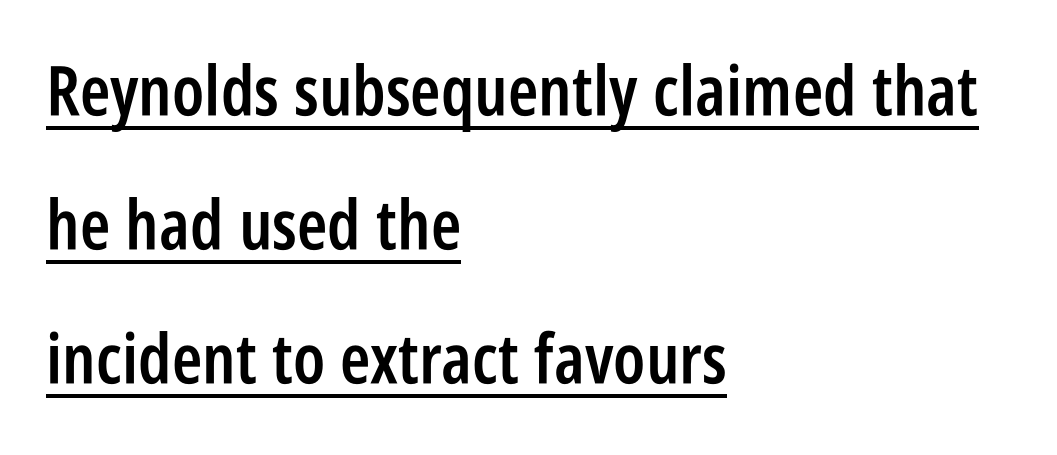
{"serif": "no", "italic": "no", "bold": "semi", "weight": "semibold", "width": "condensed", "stroke_contrast": "low", "x_height": "large", "monospaced": "no", "underline": "yes", "align": "left", "line_spacing": "loose", "line_spacing_ratio": 1.94, "letter_spacing": "normal", "letter_spacing_em": 0.0, "glyph_px": 69}
